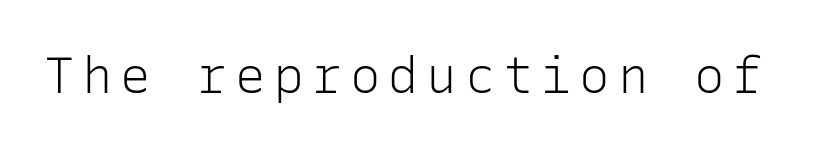
Q: Is the text bold? A: No.
Q: Is the text italic (slanted)? A: No, it is upright.
Q: Is the typeface a serif or a sans-serif typeface? A: Sans-serif.
Q: Is the text underlined? A: No.
Q: Width (condensed, normal, or wide)? A: Normal.
Q: Stroke contrast? A: Low.
Q: x-height? A: Medium.
Q: Monospaced? A: Yes.
